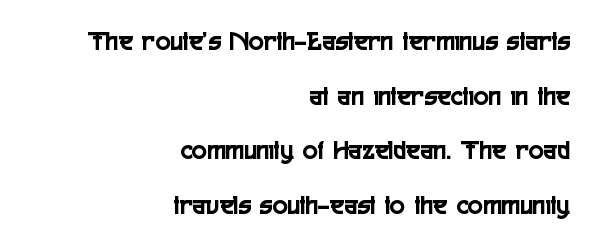
The lettering holds an erect, upright posture throughout. Nope, no serifs anywhere on these letters. Leftover space on each line is placed entirely before the opening word. Look at the tracking — it's just the regular setting, nothing added. The strip under each line holds only bare page. A great deal of white space separates one row of letters from the next.
